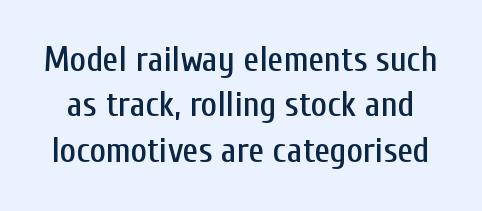
Q: Is the text italic (slanted)? A: No, it is upright.
Q: Is the typeface a serif or a sans-serif typeface? A: Sans-serif.
Q: Is the text underlined? A: No.
Q: Is the spacing between letters normal or unusually wide? A: Normal.
Q: Is the spacing between lines tight, normal or loose? A: Normal.
Q: Width (condensed, normal, or wide)? A: Condensed.
Q: Stroke contrast? A: Low.
Q: x-height? A: Medium.
Q: Monospaced? A: No.
